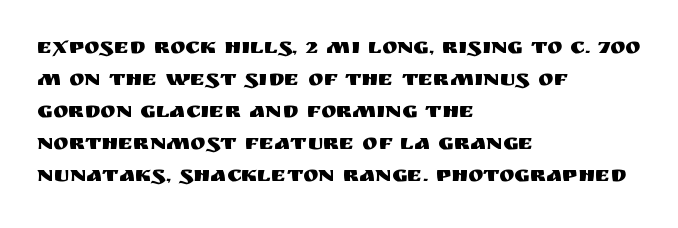
The image shows 23 px text type, upright; set left-aligned, normal line spacing (1.39x), normal letter spacing, not underlined.
